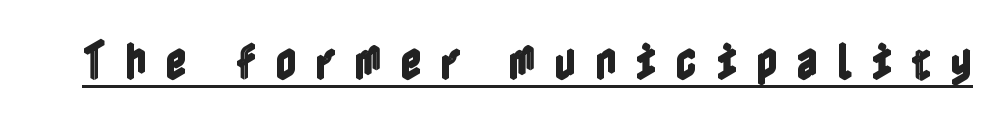
Q: Is the text italic (slanted)? A: No, it is upright.
Q: Is the text underlined? A: Yes.
Q: Is the spacing between letters normal or unusually wide? A: Unusually wide.
Q: Width (condensed, normal, or wide)? A: Condensed.
Q: x-height? A: Medium.
